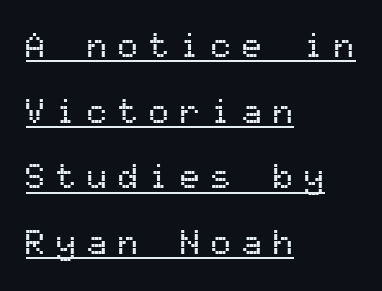
Q: Is the text italic (slanted)? A: No, it is upright.
Q: Is the typeface a serif or a sans-serif typeface? A: Sans-serif.
Q: Is the text underlined? A: Yes.
Q: How is the paragraph aligned? A: Left-aligned.
Q: Is the spacing between letters normal or unusually wide? A: Unusually wide.
Q: Is the spacing between lines tight, normal or loose? A: Loose.
Q: Width (condensed, normal, or wide)? A: Normal.
Q: Stroke contrast? A: Medium.
Q: x-height? A: Medium.
Q: Monospaced? A: Yes.
